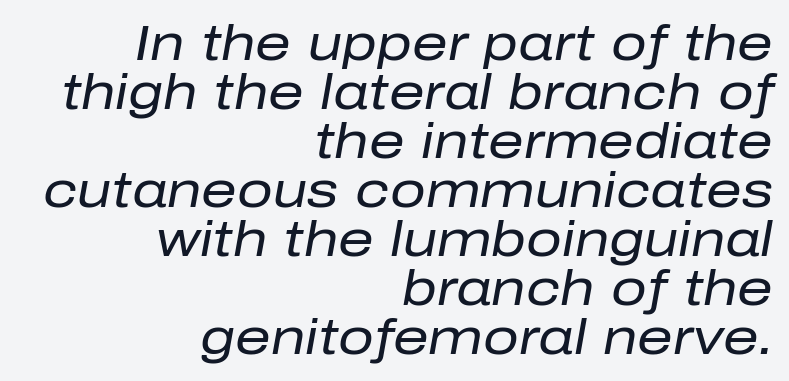
Line endings align vertically; line beginnings do not. The face used here is proportionally spaced, like ordinary book or web type. The typography opts for an oblique posture over an upright one. Students, note that the glyphs here touch the page at normal intervals. In terms of leading, this rendering errs on the cramped side. On a weight scale, this lands at 450 or below.
